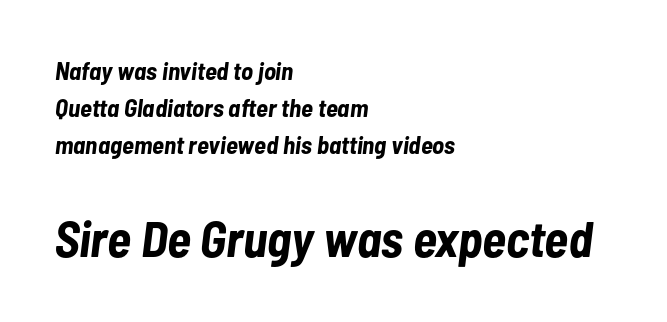
Q: Is the text bold? A: Yes.
Q: Is the text italic (slanted)? A: Yes, it leans right by about 7 degrees.
Q: Is the text underlined? A: No.
Q: How is the paragraph aligned? A: Left-aligned.
Q: Is the spacing between letters normal or unusually wide? A: Normal.
Q: Is the spacing between lines tight, normal or loose? A: Normal.
Q: Which block of text is set in a larger size, the first (top) or the second (bottom)? A: The second (bottom) one.
Q: Width (condensed, normal, or wide)? A: Condensed.
Q: Stroke contrast? A: Low.
Q: x-height? A: Medium.
Q: Monospaced? A: No.
